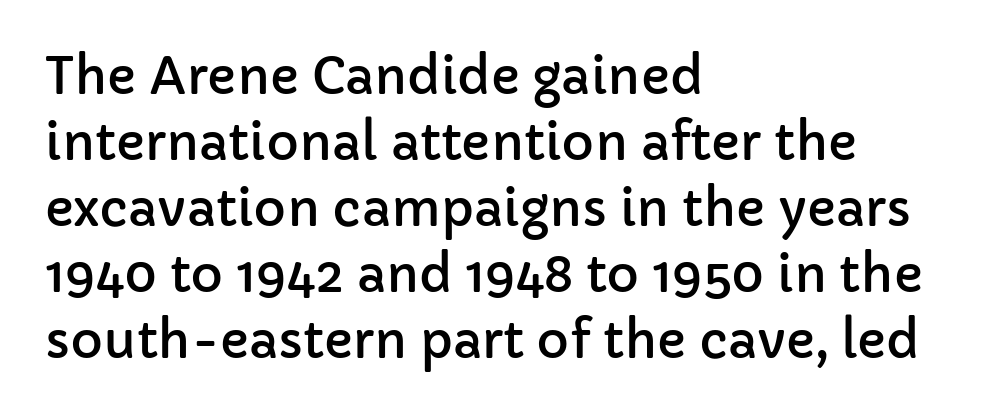
{"serif": "no", "italic": "no", "width": "normal", "stroke_contrast": "low", "x_height": "medium", "monospaced": "no", "underline": "no", "align": "left", "line_spacing": "normal", "line_spacing_ratio": 1.32, "letter_spacing": "normal", "letter_spacing_em": 0.0, "glyph_px": 50}
